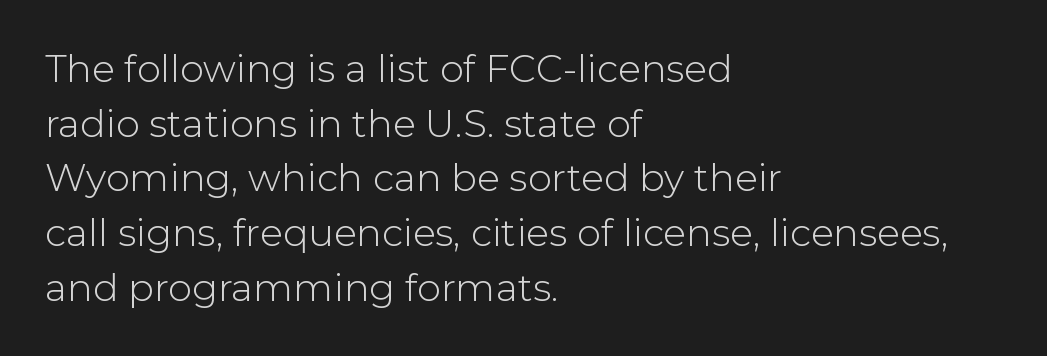
{"serif": "no", "italic": "no", "bold": "no", "weight": "light", "width": "normal", "stroke_contrast": "low", "x_height": "medium", "monospaced": "no", "underline": "no", "align": "left", "line_spacing": "normal", "line_spacing_ratio": 1.44, "letter_spacing": "normal", "letter_spacing_em": 0.0, "glyph_px": 38}
